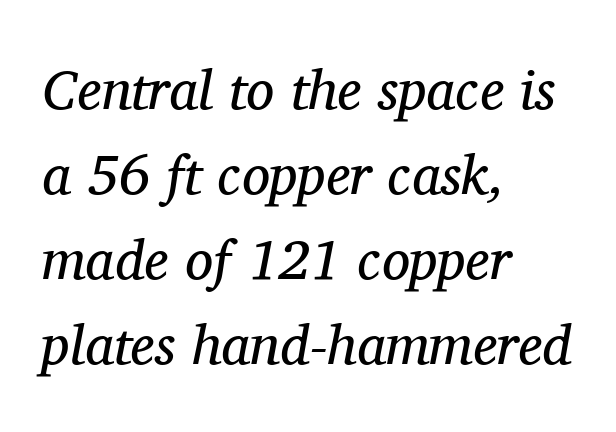
{"serif": "yes", "italic": "yes", "lean": "right", "slant_degrees": 11, "bold": "no", "weight": "regular", "width": "normal", "stroke_contrast": "medium", "x_height": "medium", "monospaced": "no", "underline": "no", "align": "left", "line_spacing": "normal", "line_spacing_ratio": 1.52, "letter_spacing": "normal", "letter_spacing_em": 0.0, "glyph_px": 56}
